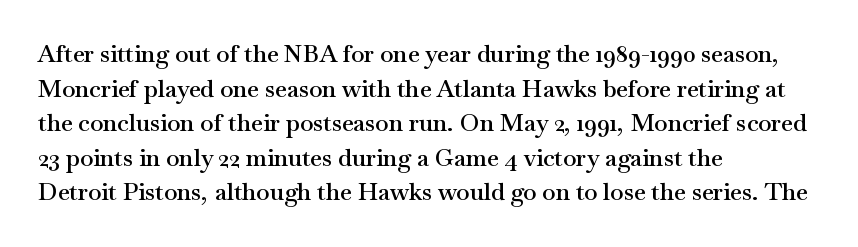
Q: Is the text bold? A: Semi-bold.
Q: Is the text italic (slanted)? A: No, it is upright.
Q: Is the text underlined? A: No.
Q: How is the paragraph aligned? A: Left-aligned.
Q: Is the spacing between letters normal or unusually wide? A: Normal.
Q: Is the spacing between lines tight, normal or loose? A: Normal.
